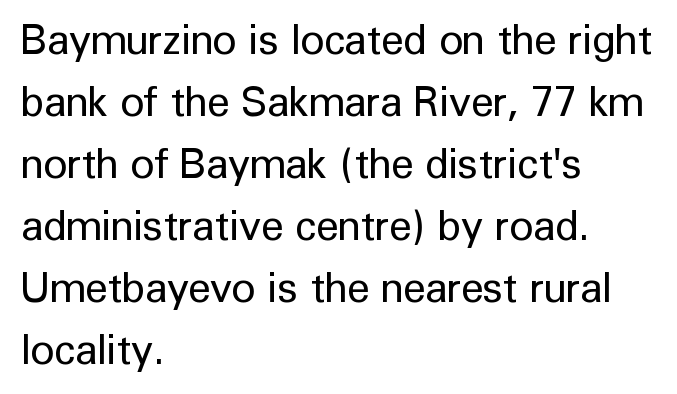
Characters follow at the spacing the type designer built in. What's the leading like? Ordinary, nothing unusual. Descenders hang freely into open space. Each letter's strokes conclude bluntly, with no projecting serifs. The compositor pushed each line to the left boundary. Character widths vary here, with narrow letters taking less room than wide ones.
